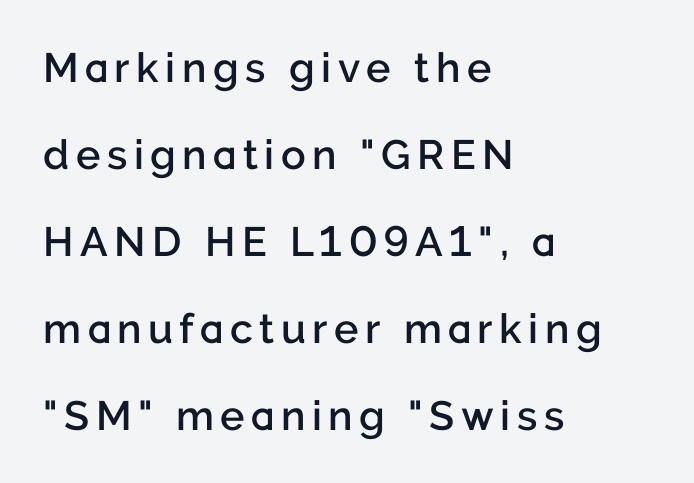
Whoever set this chose breathing room over compactness in the vertical rhythm. Honestly, there is no underline to notice here at all. All the whitespace from short lines collects on the right. Posture: upright roman.
